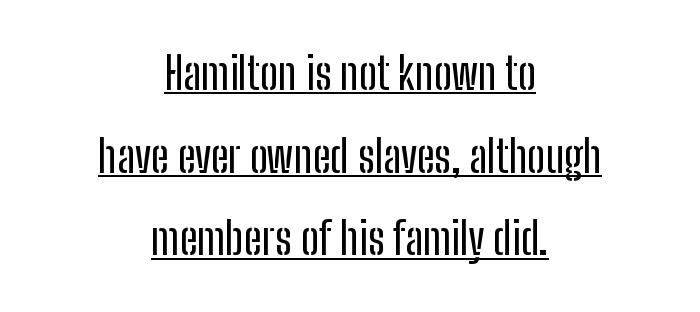
Proportional: the letters do not fall into vertical columns. This sample carries an underscore along the baseline area. Each word holds together tightly as a unit, with standard inter-letter gaps. Are there feet on the stems? There aren't — it's a sans. Every stem runs plumb, perpendicular to the baseline. The paragraph shown floats in the horizontal middle.
